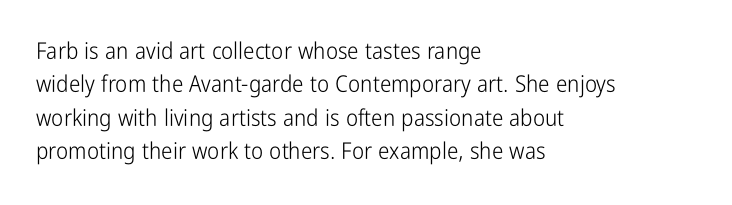
Q: Is the text bold? A: No.
Q: Is the text italic (slanted)? A: No, it is upright.
Q: Is the text underlined? A: No.
Q: How is the paragraph aligned? A: Left-aligned.
Q: Is the spacing between letters normal or unusually wide? A: Normal.
Q: Is the spacing between lines tight, normal or loose? A: Normal.
